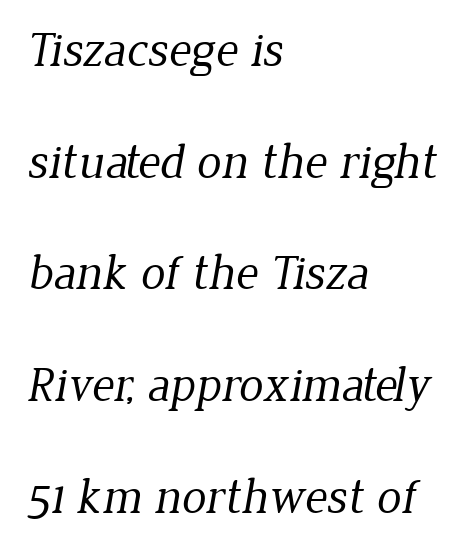
The image shows 49 px regular-weight serif type; set left-aligned, loose line spacing (2.28x), normal letter spacing, not underlined; low stroke contrast and a medium x-height.
